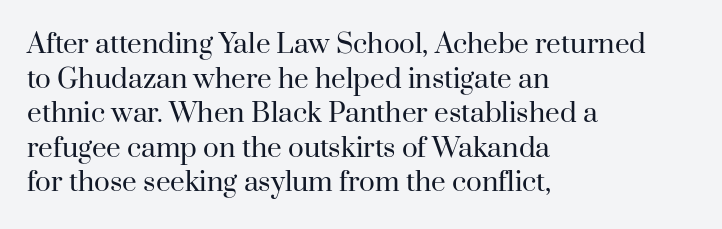
No chunkiness to these letters — they're not bold. A classic flush-left, rag-right setting is used for this passage. One glance says typical: line gaps are just what's usual. The letters sit at their default tracking, neither squeezed nor spread.
